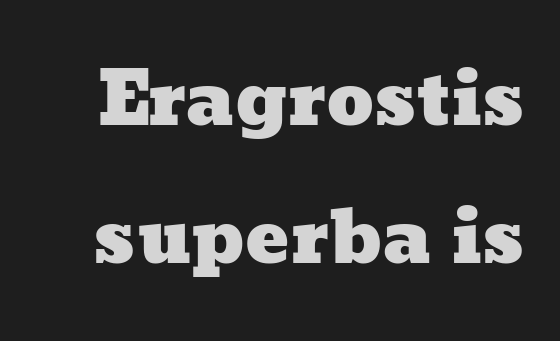
Nobody drew a line under any word here. The horizontal fit of the characters is conventional and even. Here the designer chose a conventional face with non-uniform glyph widths.
